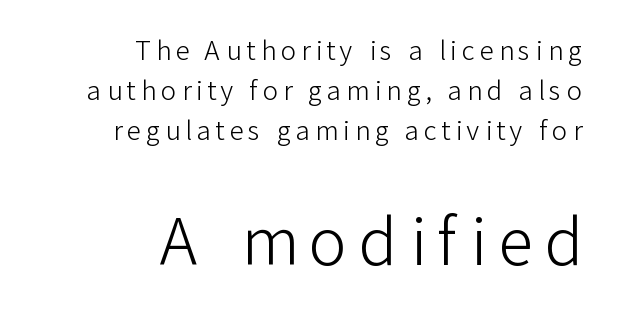
Q: Is the text bold? A: No.
Q: Is the text italic (slanted)? A: No, it is upright.
Q: Is the typeface a serif or a sans-serif typeface? A: Sans-serif.
Q: Is the text underlined? A: No.
Q: How is the paragraph aligned? A: Right-aligned.
Q: Is the spacing between lines tight, normal or loose? A: Normal.
Q: Which block of text is set in a larger size, the first (top) or the second (bottom)? A: The second (bottom) one.
Q: Width (condensed, normal, or wide)? A: Normal.
Q: Stroke contrast? A: Low.
Q: x-height? A: Medium.
Q: Monospaced? A: No.
